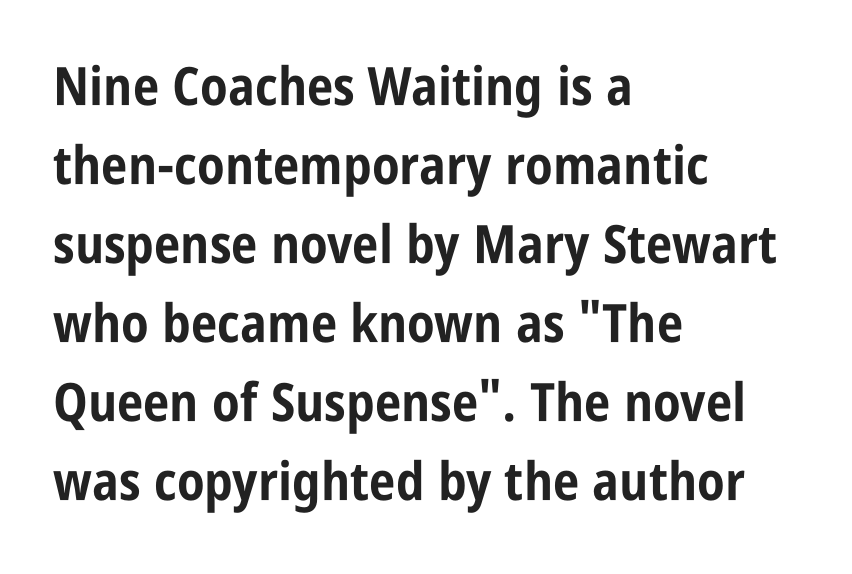
{"serif": "no", "italic": "no", "bold": "yes", "weight": "bold", "width": "condensed", "stroke_contrast": "low", "x_height": "large", "monospaced": "no", "underline": "no", "align": "left", "line_spacing": "normal", "line_spacing_ratio": 1.49, "letter_spacing": "normal", "letter_spacing_em": 0.0, "glyph_px": 53}
